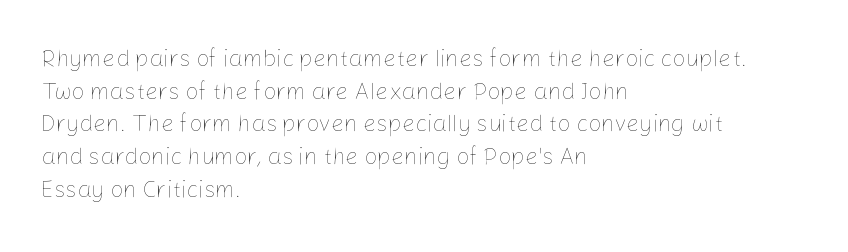
Q: Is the text bold? A: No.
Q: Is the text italic (slanted)? A: No, it is upright.
Q: Is the text underlined? A: No.
Q: How is the paragraph aligned? A: Left-aligned.
Q: Is the spacing between letters normal or unusually wide? A: Normal.
Q: Is the spacing between lines tight, normal or loose? A: Normal.
